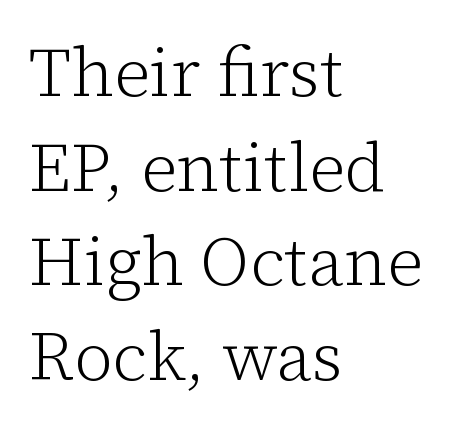
The letters advance in unequal steps, a hallmark of proportional type. You could call the tracking neutral — neither tight nor loose. The space beneath each line is pristine and unruled. Stroke thickness stays within the range of a standard reading face or lighter.
